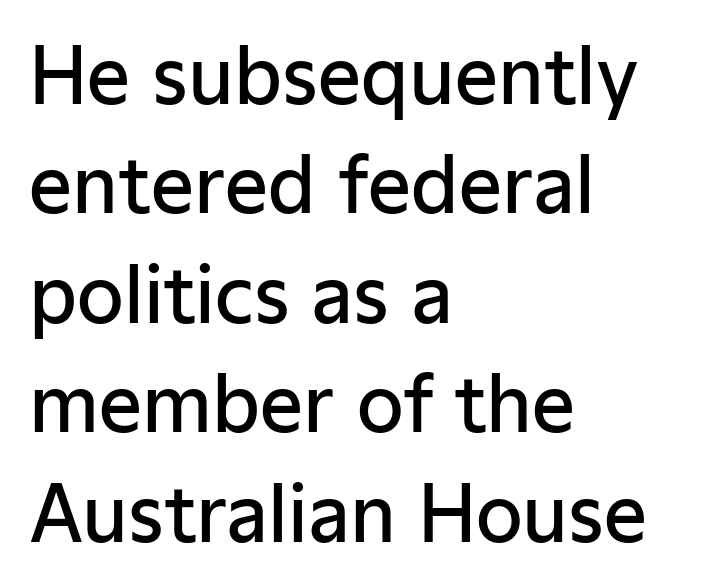
The image shows 76 px semibold sans-serif type, upright; set left-aligned, normal line spacing (1.44x), normal letter spacing, not underlined; low stroke contrast and a medium x-height.
